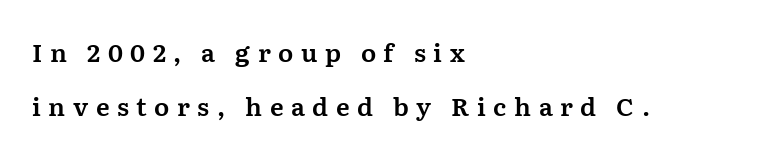
{"italic": "no", "underline": "no", "align": "left", "line_spacing": "loose", "line_spacing_ratio": 2.16, "letter_spacing": "wide", "letter_spacing_em": 0.3, "glyph_px": 25}
